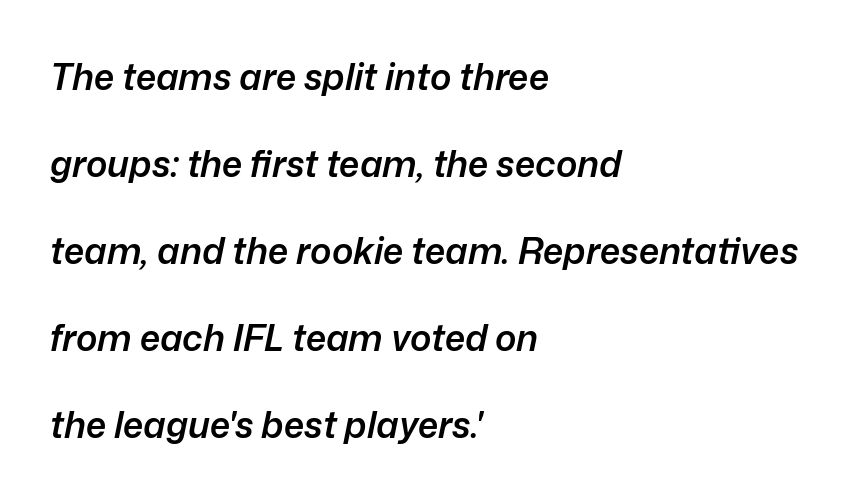
{"italic": "yes", "lean": "right", "slant_degrees": 12, "bold": "semi", "weight": "semibold", "width": "normal", "stroke_contrast": "low", "x_height": "medium", "monospaced": "no", "underline": "no", "align": "left", "line_spacing": "loose", "line_spacing_ratio": 2.42, "letter_spacing": "normal", "letter_spacing_em": 0.0, "glyph_px": 36}
